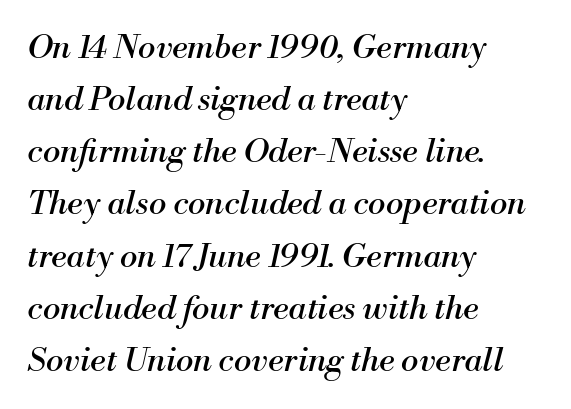
Any mark beneath the type? The region is blank. Caption: standard tracking, unaltered. What kind of face is this? One with serifs. Every character sits at an angle, as italics do.
